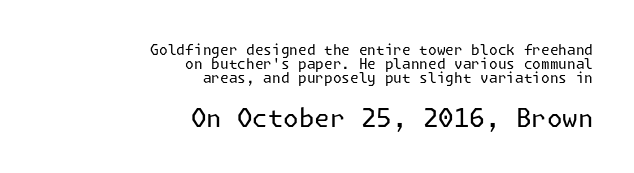
{"italic": "no", "bold": "no", "underline": "no", "align": "right", "line_spacing": "tight", "line_spacing_ratio": 0.99, "letter_spacing": "normal", "letter_spacing_em": 0.0, "larger_block": "second", "size_ratio": 1.79, "glyph_px": 25}
